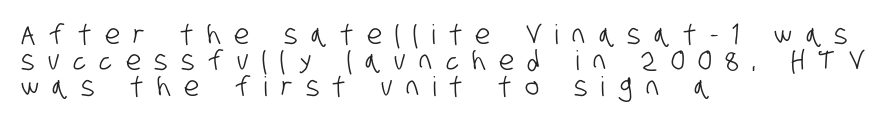
Q: Is the text underlined? A: No.
Q: How is the paragraph aligned? A: Left-aligned.
Q: Is the spacing between letters normal or unusually wide? A: Unusually wide.
Q: Is the spacing between lines tight, normal or loose? A: Tight.
